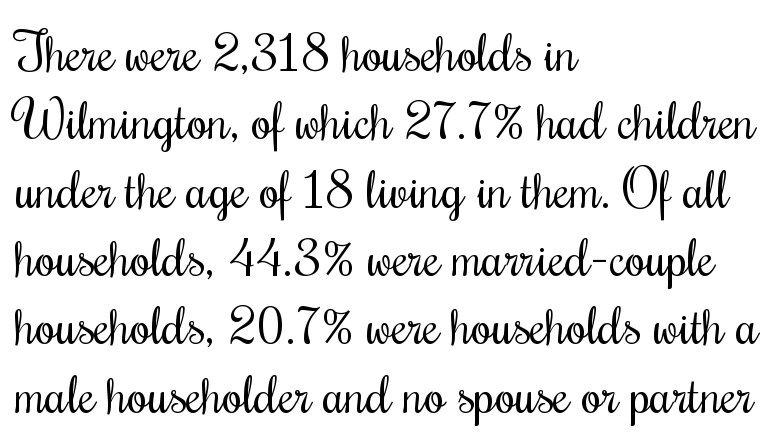
The image shows 53 px regular-weight, condensed serif type; set left-aligned, normal line spacing (1.29x), normal letter spacing, not underlined; medium stroke contrast and a small x-height.
